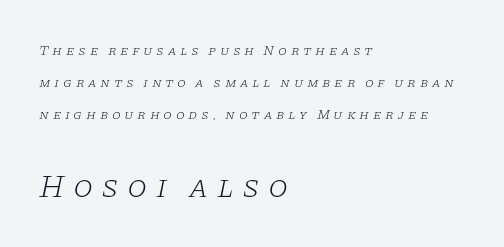
The image shows 32 px light, wide serif type, italic (leaning right); set left-aligned, loose line spacing (2.3x), unusually wide letter spacing (+0.26 em), not underlined; the second (bottom) block is 2.29x larger; low stroke contrast and a large x-height.
